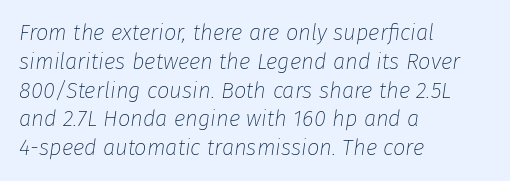
{"italic": "yes", "lean": "right", "slant_degrees": 8, "bold": "no", "underline": "no", "align": "left", "line_spacing": "normal", "line_spacing_ratio": 1.31, "letter_spacing": "normal", "letter_spacing_em": 0.0, "glyph_px": 22}
